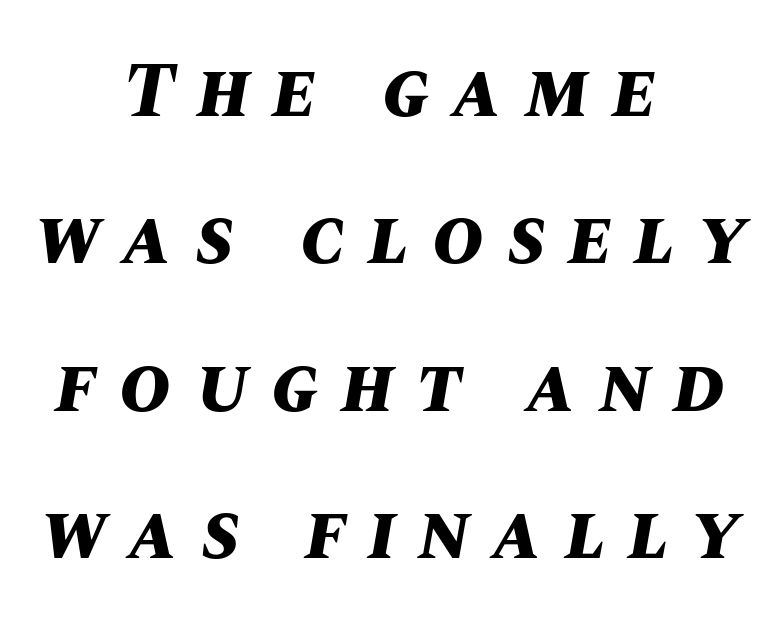
{"italic": "yes", "lean": "right", "slant_degrees": 10, "bold": "yes", "weight": "bold", "width": "normal", "stroke_contrast": "medium", "x_height": "large", "monospaced": "no", "underline": "no", "align": "center", "line_spacing_ratio": 1.89, "letter_spacing": "wide", "letter_spacing_em": 0.3, "glyph_px": 78}
